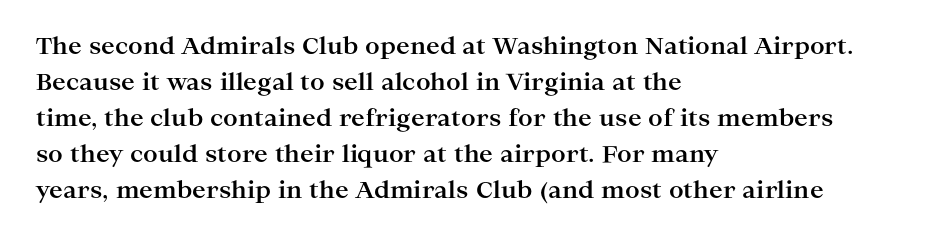
{"italic": "no", "bold": "yes", "underline": "no", "align": "left", "line_spacing": "normal", "line_spacing_ratio": 1.56, "letter_spacing": "normal", "letter_spacing_em": 0.0, "glyph_px": 23}
